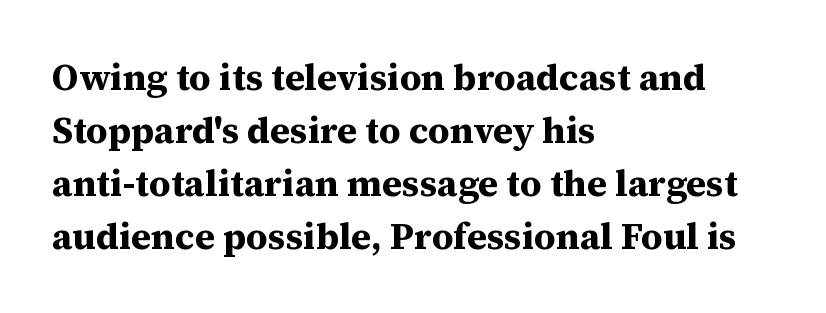
The image shows 37 px bold serif type, upright; set left-aligned, normal line spacing (1.43x), normal letter spacing, not underlined; medium stroke contrast and a medium x-height.
